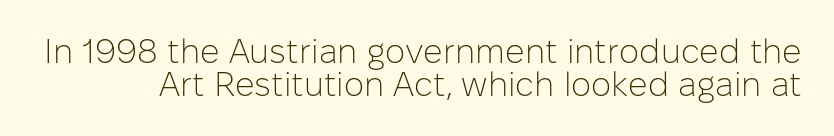
Q: Is the text bold? A: No.
Q: Is the text italic (slanted)? A: No, it is upright.
Q: Is the typeface a serif or a sans-serif typeface? A: Sans-serif.
Q: Is the text underlined? A: No.
Q: Is the spacing between letters normal or unusually wide? A: Normal.
Q: Is the spacing between lines tight, normal or loose? A: Tight.
Q: Width (condensed, normal, or wide)? A: Normal.
Q: Stroke contrast? A: Low.
Q: x-height? A: Medium.
Q: Monospaced? A: No.
